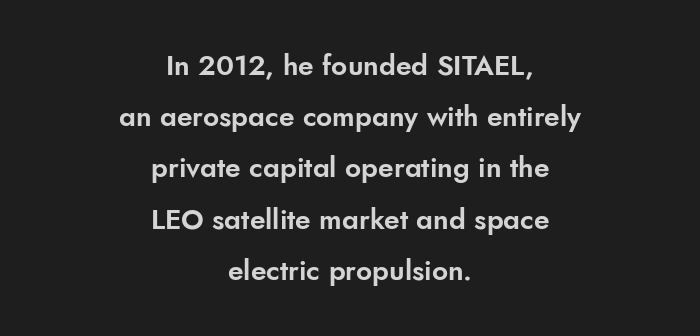
{"serif": "no", "italic": "no", "width": "normal", "stroke_contrast": "low", "x_height": "small", "monospaced": "no", "underline": "no", "align": "center", "line_spacing_ratio": 1.83, "letter_spacing": "normal", "letter_spacing_em": 0.0, "glyph_px": 28}
